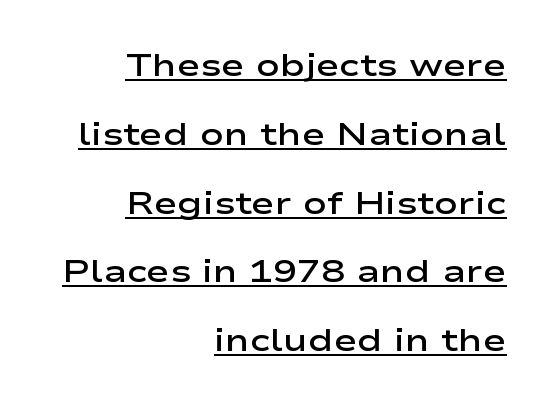
The image shows 32 px semibold, wide sans-serif type, upright; set right-aligned, loose line spacing (2.15x), normal letter spacing, underlined; low stroke contrast and a medium x-height.
